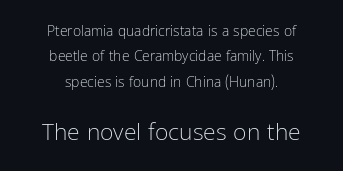
Q: Is the text bold? A: No.
Q: Is the text italic (slanted)? A: No, it is upright.
Q: Is the text underlined? A: No.
Q: How is the paragraph aligned? A: Centered.
Q: Is the spacing between letters normal or unusually wide? A: Normal.
Q: Which block of text is set in a larger size, the first (top) or the second (bottom)? A: The second (bottom) one.
